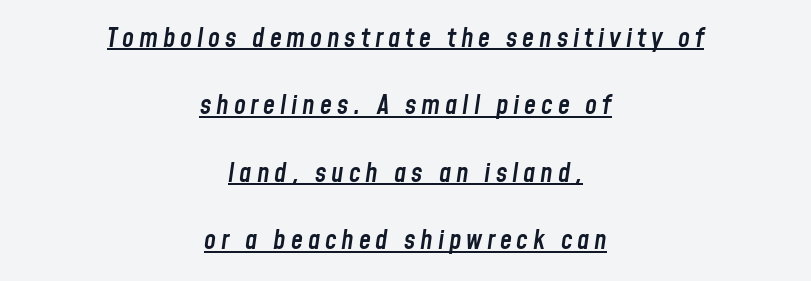
Q: Is the text bold? A: Semi-bold.
Q: Is the text italic (slanted)? A: Yes, it leans right by about 8 degrees.
Q: Is the text underlined? A: Yes.
Q: How is the paragraph aligned? A: Centered.
Q: Is the spacing between lines tight, normal or loose? A: Loose.
